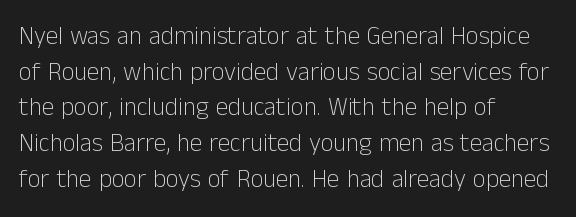
The image shows 25 px text type, upright; set left-aligned, normal line spacing (1.43x), normal letter spacing, not underlined.
